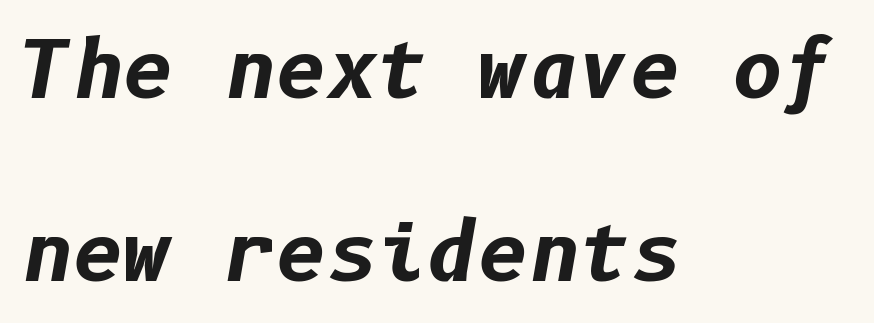
Q: Is the text bold? A: Yes.
Q: Is the text italic (slanted)? A: Yes, it leans right by about 10 degrees.
Q: Is the text underlined? A: No.
Q: How is the paragraph aligned? A: Left-aligned.
Q: Is the spacing between letters normal or unusually wide? A: Normal.
Q: Is the spacing between lines tight, normal or loose? A: Loose.
Q: Width (condensed, normal, or wide)? A: Normal.
Q: Stroke contrast? A: Low.
Q: x-height? A: Medium.
